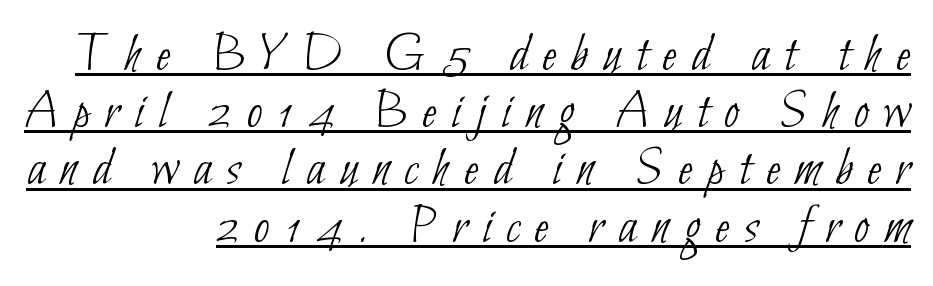
{"serif": "no", "bold": "no", "weight": "thin", "width": "condensed", "stroke_contrast": "low", "x_height": "small", "monospaced": "no", "underline": "yes", "align": "right", "line_spacing": "tight", "line_spacing_ratio": 1.06, "letter_spacing": "wide", "letter_spacing_em": 0.28, "glyph_px": 54}
